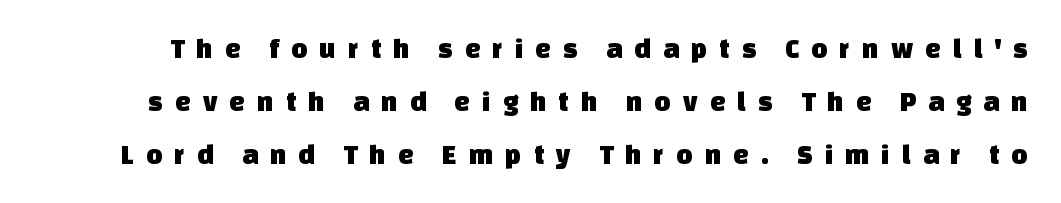
The image shows 28 px sans-serif type; set line spacing 1.89x, unusually wide letter spacing (+0.43 em), not underlined; low stroke contrast and a large x-height.
